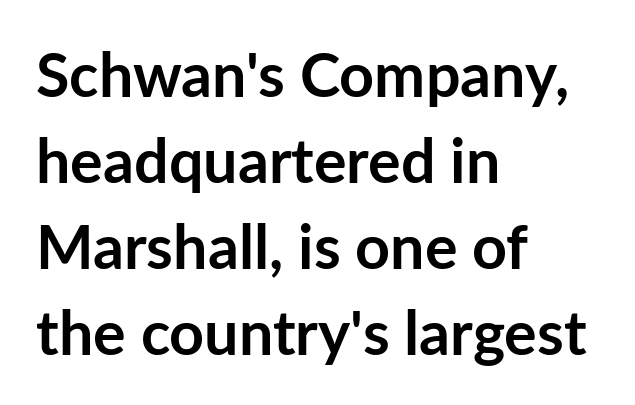
A roman cut, with each character standing at attention. Stroke terminals: plain, sans-serif. The passage is arranged the way most books set body copy — flush left. Do the characters align in a grid? No, the font is proportional. The tracking reads as untouched default to a designer's eye. One glance says typical: line gaps are just what's usual.
